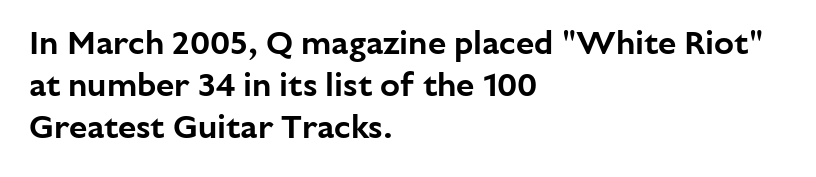
The image shows 33 px sans-serif type, upright; set left-aligned, normal line spacing (1.28x), normal letter spacing, not underlined; low stroke contrast and a medium x-height.
